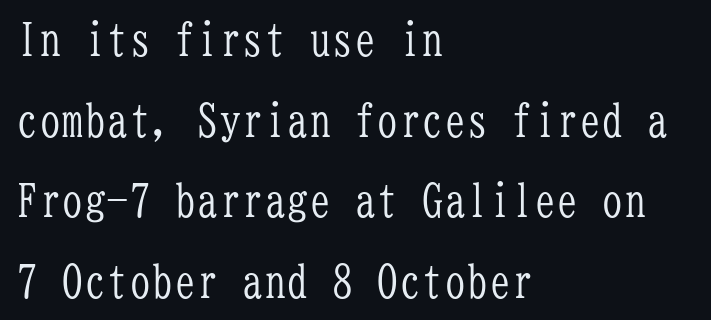
Q: Is the text bold? A: No.
Q: Is the text italic (slanted)? A: No, it is upright.
Q: Is the typeface a serif or a sans-serif typeface? A: Serif.
Q: Is the text underlined? A: No.
Q: How is the paragraph aligned? A: Left-aligned.
Q: Is the spacing between letters normal or unusually wide? A: Normal.
Q: Width (condensed, normal, or wide)? A: Condensed.
Q: Stroke contrast? A: Low.
Q: x-height? A: Medium.
Q: Monospaced? A: Yes.
